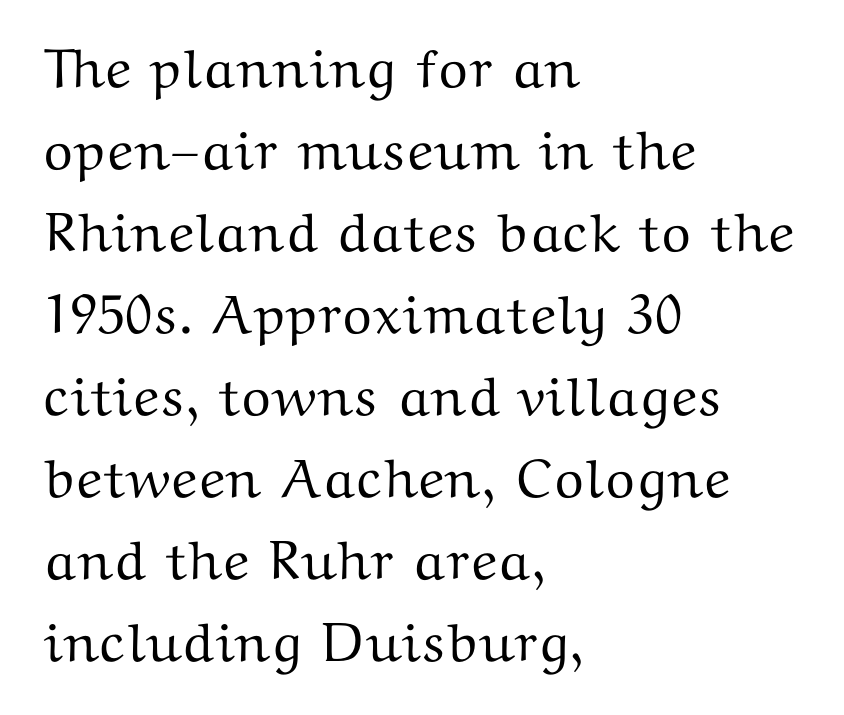
If you drew a line through each stem, it would be perfectly vertical. Underlining? Definitely not there. What kind of face is this? One with serifs. One glance says typical: line gaps are just what's usual. Letter spacing: default. Looks like regular typesetting: each glyph gets only the width it needs.
